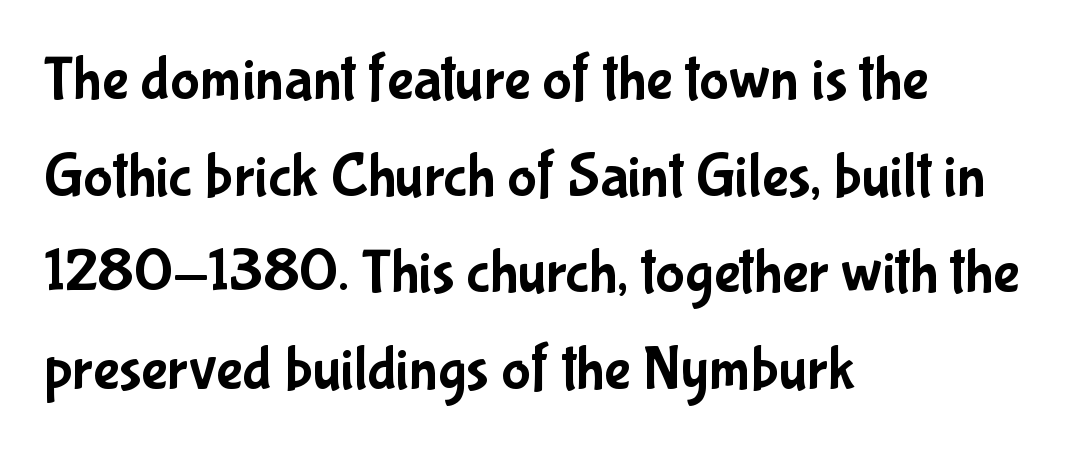
Q: Is the text italic (slanted)? A: No, it is upright.
Q: Is the typeface a serif or a sans-serif typeface? A: Sans-serif.
Q: Is the text underlined? A: No.
Q: How is the paragraph aligned? A: Left-aligned.
Q: Is the spacing between letters normal or unusually wide? A: Normal.
Q: Is the spacing between lines tight, normal or loose? A: Normal.
Q: Width (condensed, normal, or wide)? A: Condensed.
Q: Stroke contrast? A: Low.
Q: x-height? A: Medium.
Q: Monospaced? A: No.
